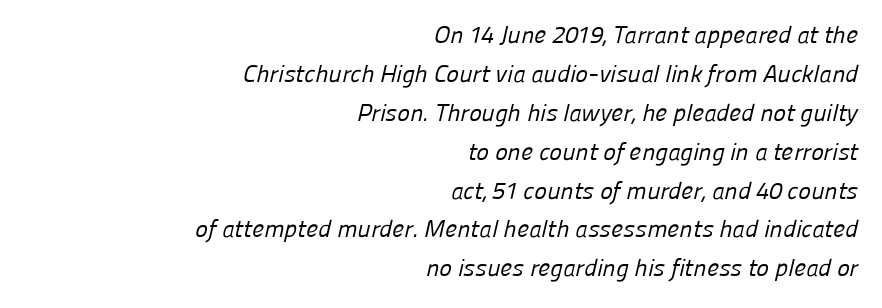
Q: Is the text bold? A: No.
Q: Is the text underlined? A: No.
Q: How is the paragraph aligned? A: Right-aligned.
Q: Is the spacing between letters normal or unusually wide? A: Normal.
Q: Is the spacing between lines tight, normal or loose? A: Normal.
